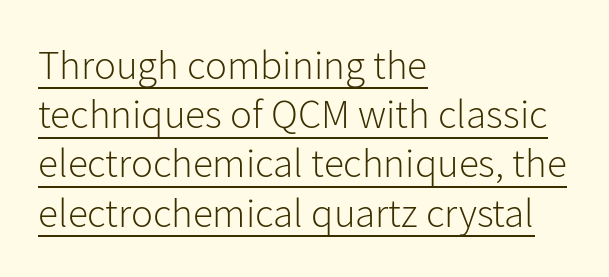
{"serif": "no", "italic": "no", "bold": "no", "weight": "light", "width": "normal", "stroke_contrast": "low", "x_height": "medium", "monospaced": "no", "underline": "yes", "align": "left", "line_spacing_ratio": 1.2, "letter_spacing": "normal", "letter_spacing_em": 0.0, "glyph_px": 41}
